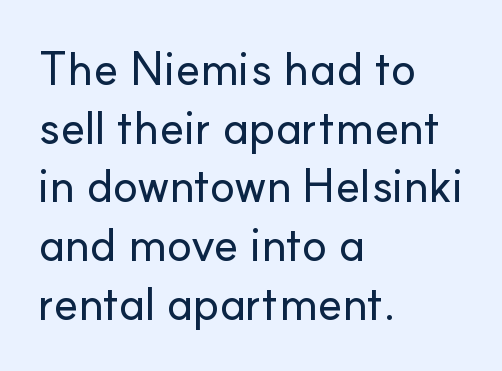
{"serif": "no", "italic": "no", "width": "normal", "stroke_contrast": "low", "x_height": "small", "monospaced": "no", "underline": "no", "align": "left", "line_spacing": "normal", "line_spacing_ratio": 1.25, "letter_spacing": "normal", "letter_spacing_em": 0.0, "glyph_px": 47}
